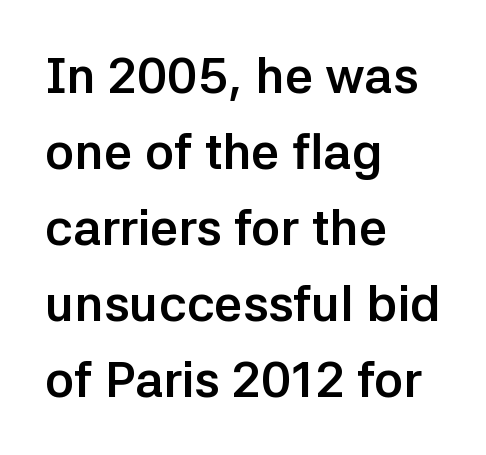
{"serif": "no", "italic": "no", "bold": "yes", "weight": "semibold", "width": "normal", "stroke_contrast": "low", "x_height": "medium", "monospaced": "no", "underline": "no", "align": "left", "line_spacing": "normal", "line_spacing_ratio": 1.52, "letter_spacing": "normal", "letter_spacing_em": 0.0, "glyph_px": 50}
